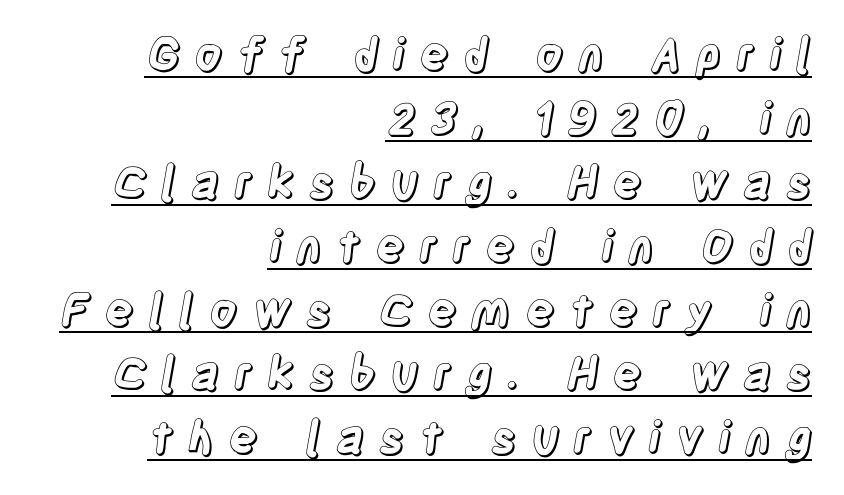
The image shows 45 px condensed type; set right-aligned, normal line spacing (1.42x), unusually wide letter spacing (+0.29 em), underlined; a large x-height.
